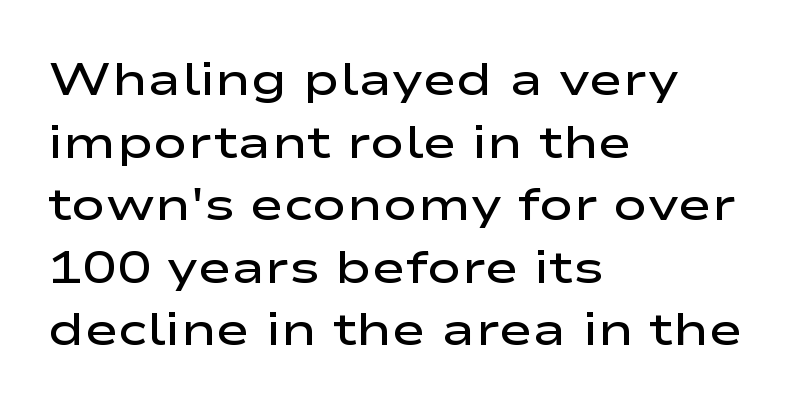
Q: Is the text bold? A: Semi-bold.
Q: Is the text italic (slanted)? A: No, it is upright.
Q: Is the typeface a serif or a sans-serif typeface? A: Sans-serif.
Q: Is the text underlined? A: No.
Q: How is the paragraph aligned? A: Left-aligned.
Q: Is the spacing between letters normal or unusually wide? A: Normal.
Q: Is the spacing between lines tight, normal or loose? A: Normal.
Q: Width (condensed, normal, or wide)? A: Wide.
Q: Stroke contrast? A: Low.
Q: x-height? A: Medium.
Q: Monospaced? A: No.
